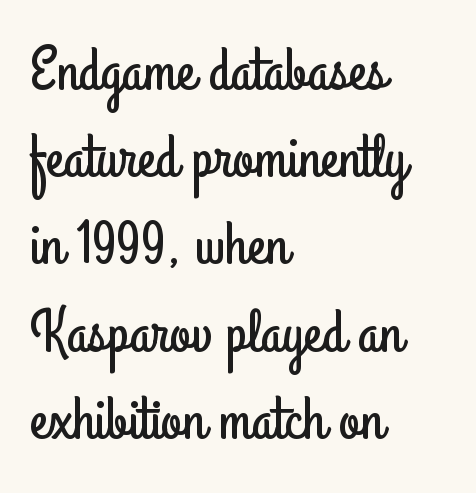
Short note: letters normally spaced. One-word summary of the alignment: left. Here the designer chose a conventional face with non-uniform glyph widths. Glance below the letters and you will spot only blank space. The passage shown stacks its lines at a standard gap.
